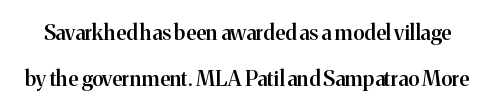
Q: Is the text bold? A: Semi-bold.
Q: Is the text italic (slanted)? A: No, it is upright.
Q: Is the text underlined? A: No.
Q: Is the spacing between letters normal or unusually wide? A: Normal.
Q: Is the spacing between lines tight, normal or loose? A: Loose.
